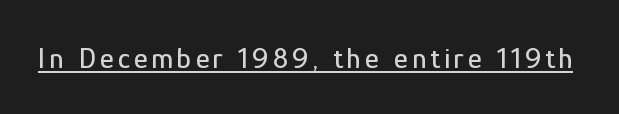
{"serif": "no", "italic": "no", "width": "condensed", "stroke_contrast": "low", "x_height": "medium", "monospaced": "no", "underline": "yes", "glyph_px": 30}
